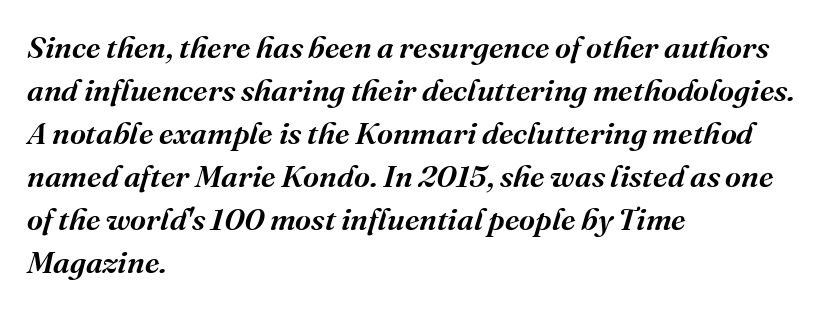
{"serif": "yes", "italic": "yes", "lean": "right", "slant_degrees": 16, "bold": "semi", "weight": "semibold", "width": "normal", "stroke_contrast": "medium", "x_height": "medium", "monospaced": "no", "underline": "no", "align": "left", "line_spacing": "normal", "line_spacing_ratio": 1.39, "letter_spacing": "normal", "letter_spacing_em": 0.0, "glyph_px": 31}
